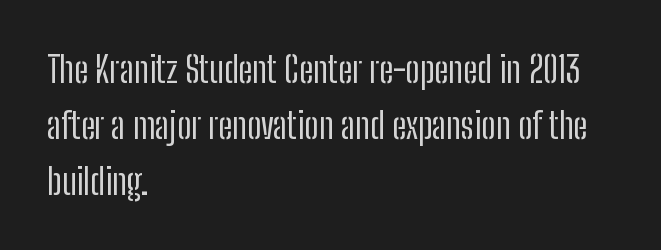
{"serif": "no", "italic": "no", "bold": "no", "weight": "regular", "width": "condensed", "stroke_contrast": "low", "x_height": "medium", "monospaced": "no", "underline": "no", "align": "left", "line_spacing": "normal", "line_spacing_ratio": 1.55, "letter_spacing": "normal", "letter_spacing_em": 0.0, "glyph_px": 36}
